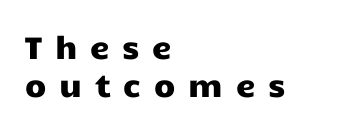
Q: Is the text italic (slanted)? A: No, it is upright.
Q: Is the typeface a serif or a sans-serif typeface? A: Sans-serif.
Q: Is the text underlined? A: No.
Q: How is the paragraph aligned? A: Left-aligned.
Q: Is the spacing between letters normal or unusually wide? A: Unusually wide.
Q: Width (condensed, normal, or wide)? A: Wide.
Q: Stroke contrast? A: Low.
Q: x-height? A: Medium.
Q: Monospaced? A: No.
